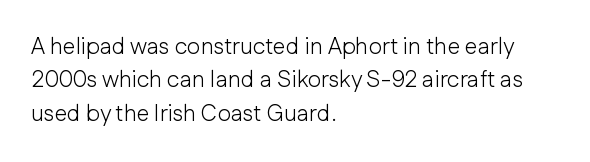
The image shows 23 px text type, upright; set left-aligned, normal line spacing (1.45x), normal letter spacing, not underlined.
